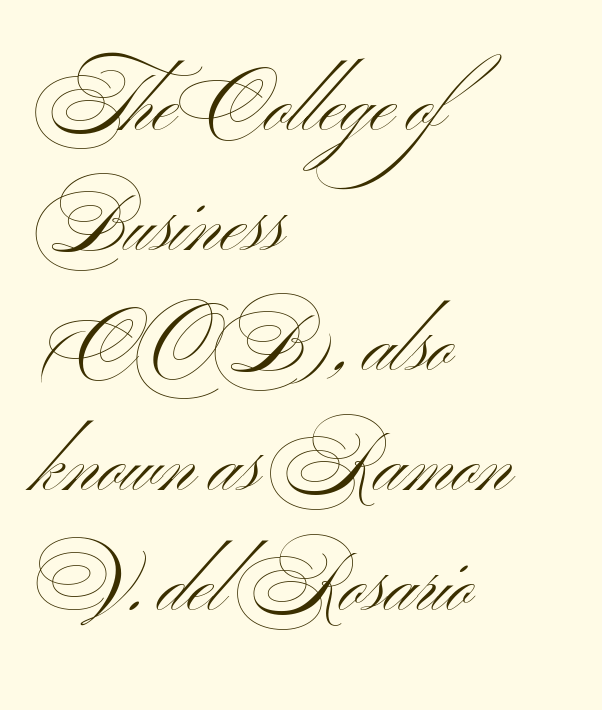
Q: Is the text bold? A: No.
Q: Is the text italic (slanted)? A: Yes.
Q: Is the typeface a serif or a sans-serif typeface? A: Sans-serif.
Q: Is the text underlined? A: No.
Q: How is the paragraph aligned? A: Left-aligned.
Q: Is the spacing between letters normal or unusually wide? A: Normal.
Q: Is the spacing between lines tight, normal or loose? A: Normal.
Q: Width (condensed, normal, or wide)? A: Wide.
Q: Stroke contrast? A: Medium.
Q: x-height? A: Small.
Q: Monospaced? A: No.
